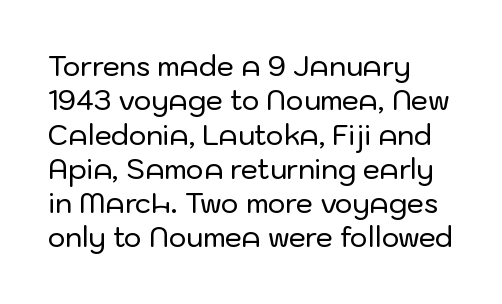
Do the letters lean? They stand straight. Lines of text with bare space underneath. The passage shown stacks its lines at a standard gap. Casual observation: everything's shoved over to the left.
